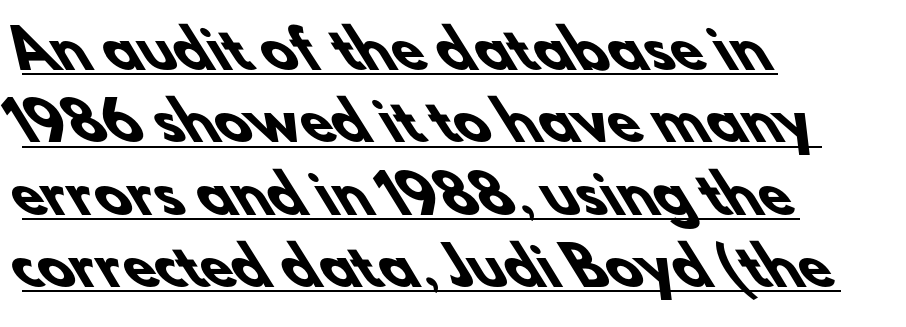
A continuous stroke trails under the words, as in a hyperlink. How would I describe the line gaps? Plain and ordinary. Nothing sits at the stroke ends, so this counts as sans-serif. The lines are quadded left. The type is set solid horizontally, with unmodified tracking. Caption: bold face, heavy strokes.
